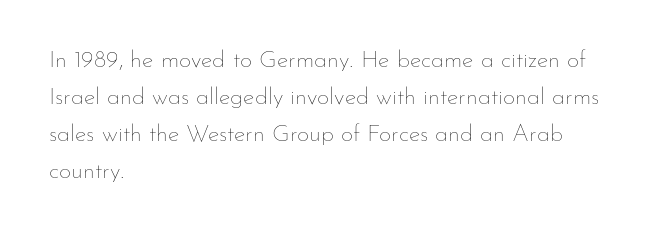
{"italic": "no", "bold": "no", "underline": "no", "align": "left", "line_spacing": "normal", "line_spacing_ratio": 1.54, "letter_spacing": "normal", "letter_spacing_em": 0.0, "glyph_px": 24}
